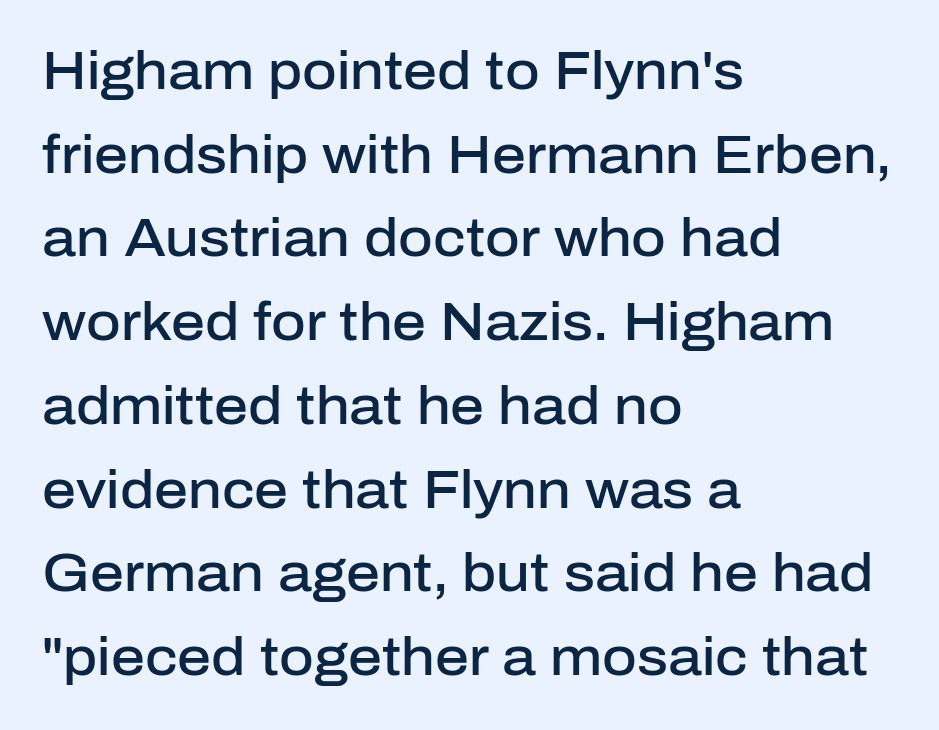
Q: Is the text bold? A: Semi-bold.
Q: Is the text italic (slanted)? A: No, it is upright.
Q: Is the typeface a serif or a sans-serif typeface? A: Sans-serif.
Q: Is the text underlined? A: No.
Q: How is the paragraph aligned? A: Left-aligned.
Q: Is the spacing between letters normal or unusually wide? A: Normal.
Q: Is the spacing between lines tight, normal or loose? A: Normal.
Q: Width (condensed, normal, or wide)? A: Normal.
Q: Stroke contrast? A: Low.
Q: x-height? A: Medium.
Q: Monospaced? A: No.
